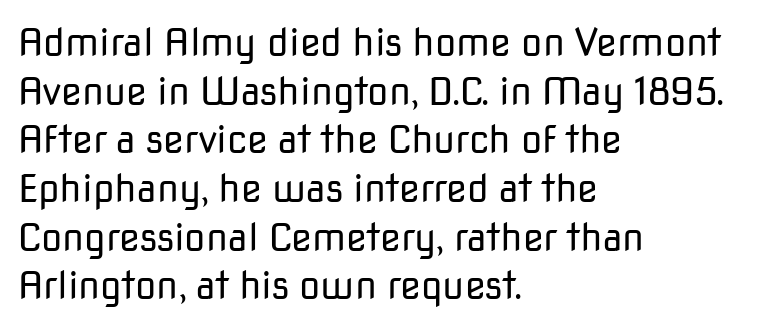
The image shows 38 px regular-weight sans-serif type, upright; set left-aligned, normal line spacing (1.28x), normal letter spacing, not underlined; low stroke contrast and a medium x-height.
